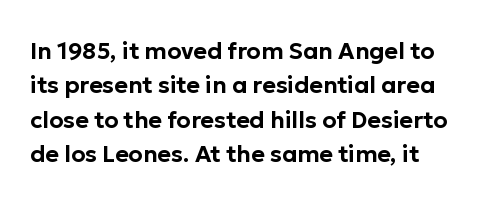
Q: Is the text italic (slanted)? A: No, it is upright.
Q: Is the text underlined? A: No.
Q: Is the spacing between letters normal or unusually wide? A: Normal.
Q: Is the spacing between lines tight, normal or loose? A: Normal.
